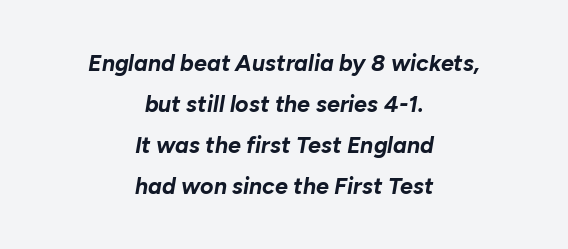
The text carries the slant typical of an italic or oblique font. Where is the straight margin? There isn't one; the lines are centered. The tracking reads as untouched default to a designer's eye. Quick note: underline off.
